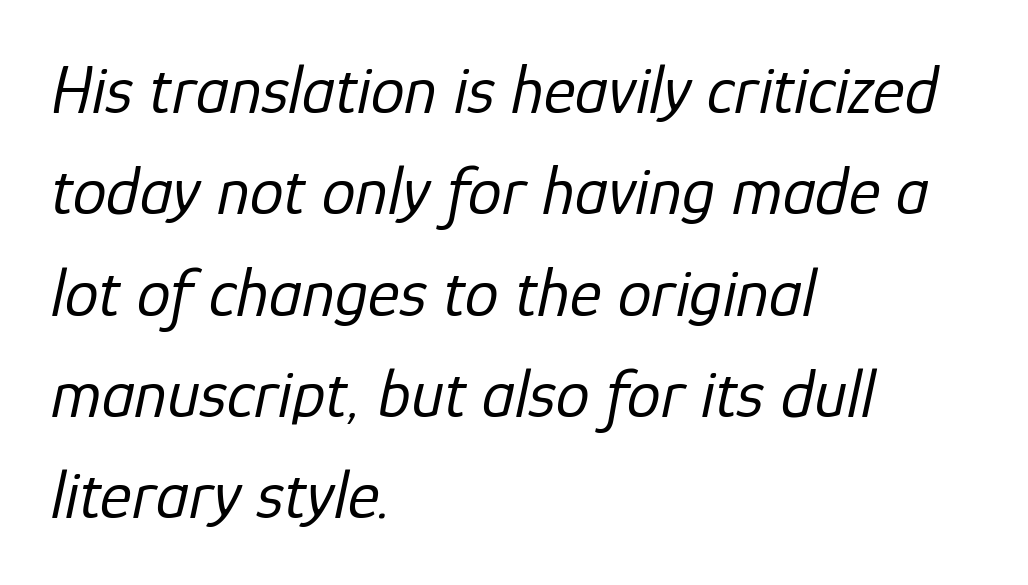
The image shows 68 px regular-weight type, italic (leaning right); set left-aligned, normal line spacing (1.49x), normal letter spacing, not underlined; low stroke contrast and a medium x-height.
